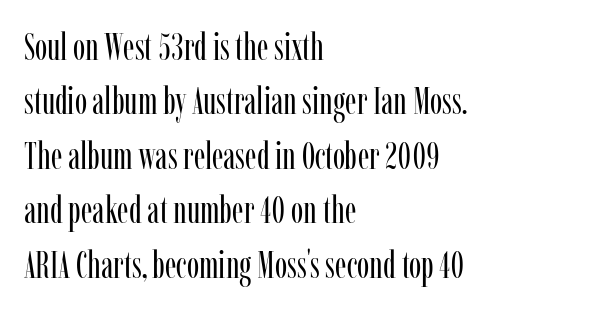
Q: Is the text bold? A: No.
Q: Is the text italic (slanted)? A: No, it is upright.
Q: Is the typeface a serif or a sans-serif typeface? A: Serif.
Q: Is the text underlined? A: No.
Q: How is the paragraph aligned? A: Left-aligned.
Q: Is the spacing between letters normal or unusually wide? A: Normal.
Q: Is the spacing between lines tight, normal or loose? A: Normal.
Q: Width (condensed, normal, or wide)? A: Condensed.
Q: Stroke contrast? A: Low.
Q: x-height? A: Medium.
Q: Monospaced? A: No.
